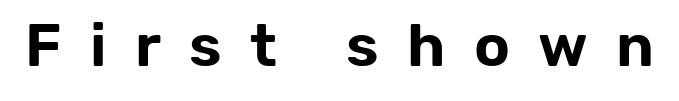
Q: Is the text italic (slanted)? A: No, it is upright.
Q: Is the typeface a serif or a sans-serif typeface? A: Sans-serif.
Q: Is the text underlined? A: No.
Q: Is the spacing between letters normal or unusually wide? A: Unusually wide.
Q: Width (condensed, normal, or wide)? A: Normal.
Q: Stroke contrast? A: Low.
Q: x-height? A: Medium.
Q: Monospaced? A: No.
